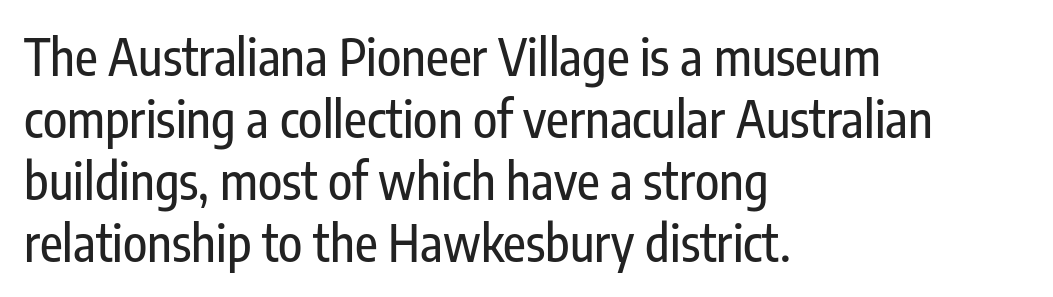
{"serif": "no", "italic": "no", "width": "condensed", "stroke_contrast": "low", "x_height": "medium", "monospaced": "no", "underline": "no", "align": "left", "line_spacing_ratio": 1.24, "letter_spacing": "normal", "letter_spacing_em": 0.0, "glyph_px": 50}
